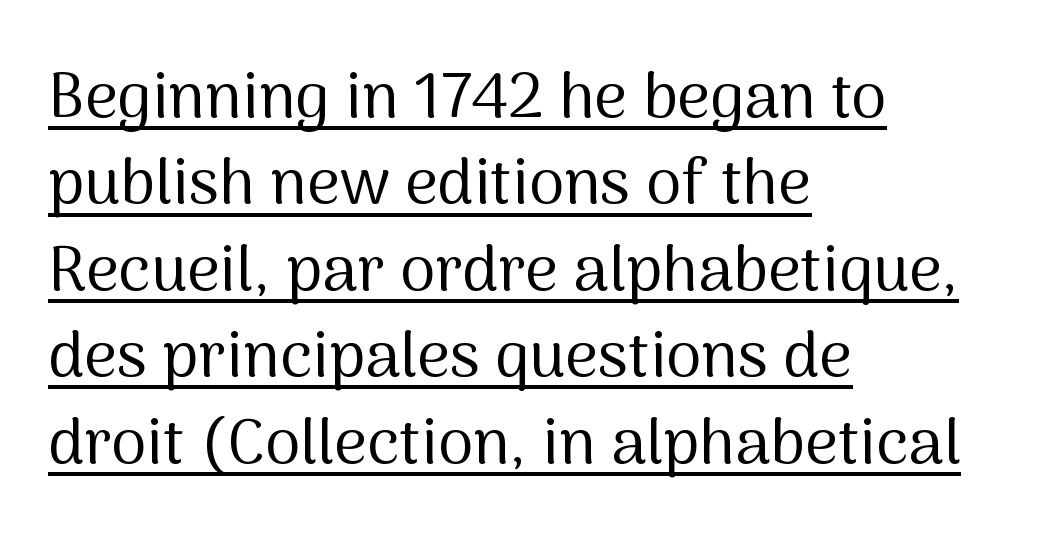
{"serif": "no", "italic": "no", "bold": "no", "weight": "regular", "width": "normal", "stroke_contrast": "medium", "x_height": "medium", "monospaced": "no", "underline": "yes", "align": "left", "line_spacing": "normal", "line_spacing_ratio": 1.35, "letter_spacing": "normal", "letter_spacing_em": 0.0, "glyph_px": 64}
